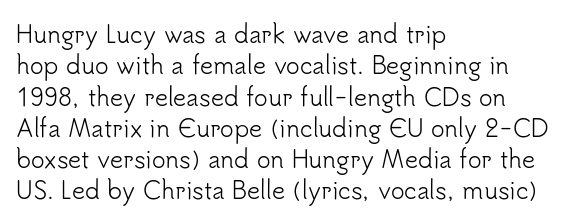
The image shows 23 px text type, upright; set left-aligned, normal line spacing (1.36x), normal letter spacing, not underlined.
